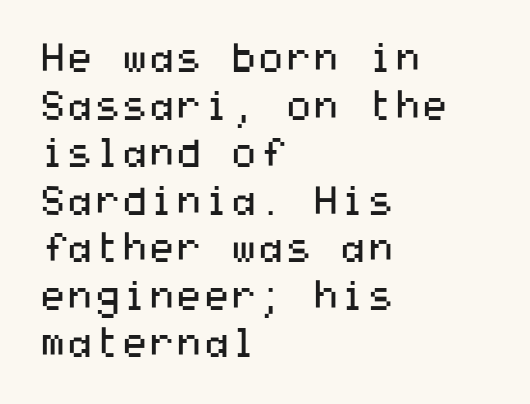
Every row of glyphs begins at an identical x-position on the left. Nobody drew a line under any word here. The typeface chosen for these lines omits serifs. Is the stroke heavy? The answer is a plain regular-or-lighter. A typesetter would call this zero additional tracking.
